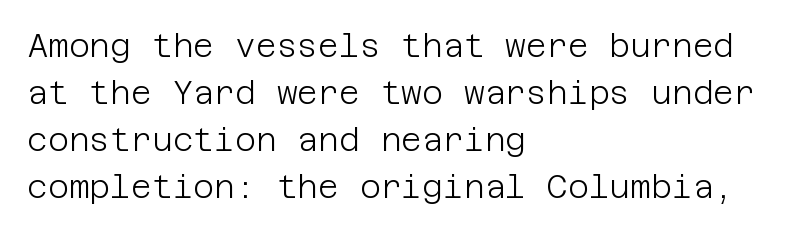
The specimen omits any rule beneath the text block's lines. In terms of posture, this sample is upright. The line texture is even and compact thanks to regular tracking. The rag falls on the right side of this text block.
